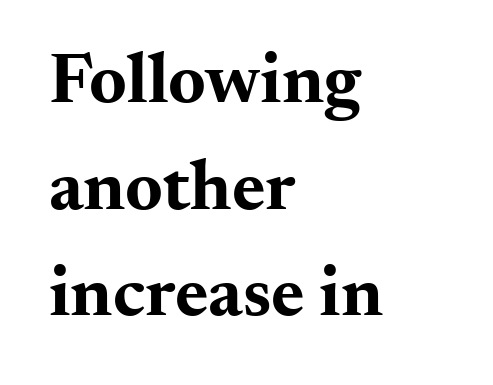
{"serif": "yes", "italic": "no", "bold": "yes", "weight": "bold", "width": "wide", "stroke_contrast": "medium", "x_height": "small", "monospaced": "no", "underline": "no", "align": "left", "line_spacing": "normal", "line_spacing_ratio": 1.48, "letter_spacing": "normal", "letter_spacing_em": 0.0, "glyph_px": 72}
